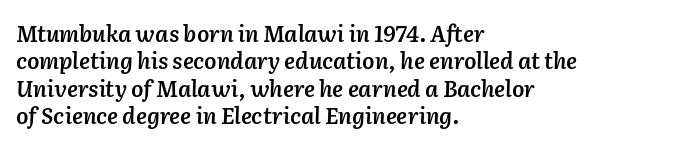
Q: Is the text bold? A: Semi-bold.
Q: Is the text italic (slanted)? A: Yes, it leans right by about 2 degrees.
Q: Is the text underlined? A: No.
Q: How is the paragraph aligned? A: Left-aligned.
Q: Is the spacing between letters normal or unusually wide? A: Normal.
Q: Is the spacing between lines tight, normal or loose? A: Normal.
